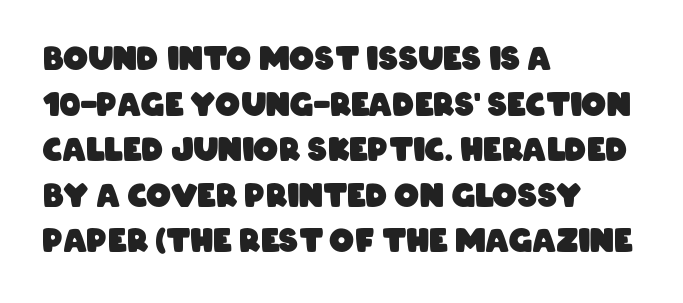
Q: Is the text bold? A: Yes.
Q: Is the typeface a serif or a sans-serif typeface? A: Sans-serif.
Q: Is the text underlined? A: No.
Q: How is the paragraph aligned? A: Left-aligned.
Q: Is the spacing between letters normal or unusually wide? A: Normal.
Q: Is the spacing between lines tight, normal or loose? A: Normal.
Q: Width (condensed, normal, or wide)? A: Condensed.
Q: Stroke contrast? A: Low.
Q: x-height? A: Large.
Q: Monospaced? A: No.
